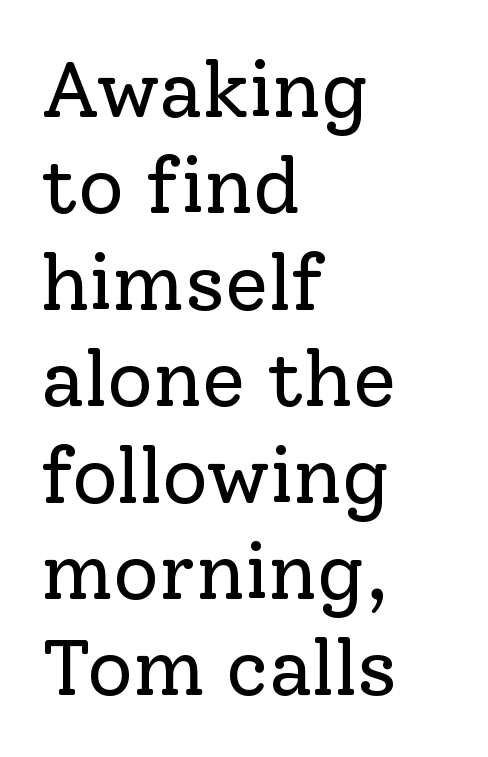
Line beginnings align vertically; line endings do not. Stems and bowls with no extra thickness — not bold. Plain, unruled lines of type. Notice how the stems are strictly vertical — no italics here. Regarding serifs, this sample has them.
